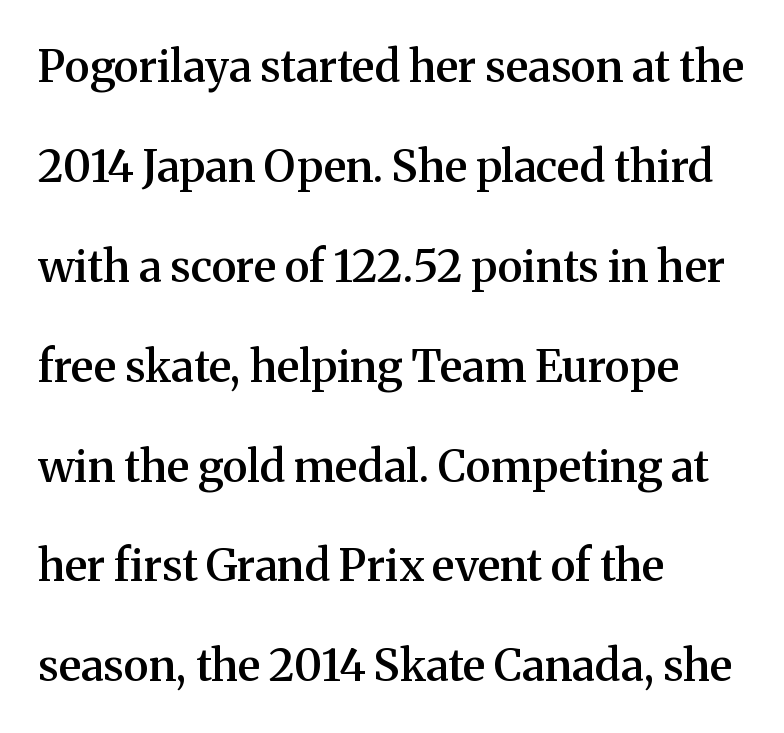
The image shows 44 px semibold serif type, upright; set left-aligned, loose line spacing (2.27x), normal letter spacing, not underlined; medium stroke contrast and a medium x-height.
